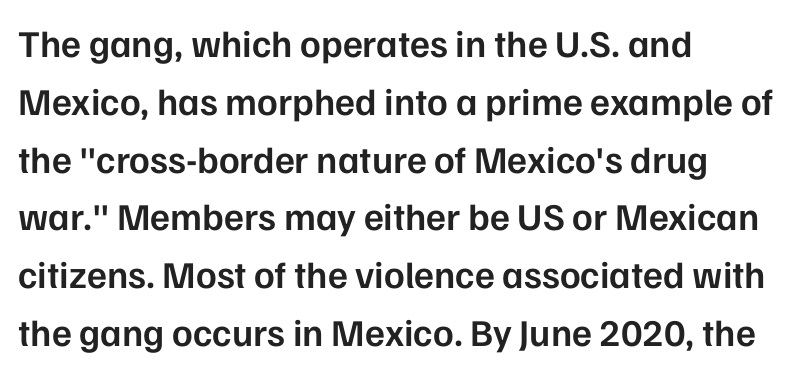
The image shows 38 px semibold sans-serif type, upright; set left-aligned, normal line spacing (1.52x), normal letter spacing, not underlined; low stroke contrast and a medium x-height.
